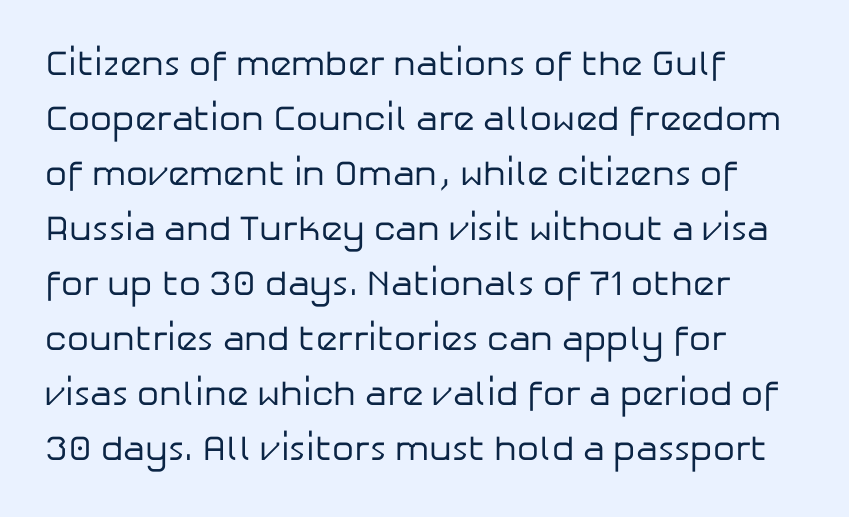
The image shows 35 px regular-weight sans-serif type, upright; set left-aligned, normal line spacing (1.57x), normal letter spacing, not underlined; low stroke contrast and a medium x-height.
